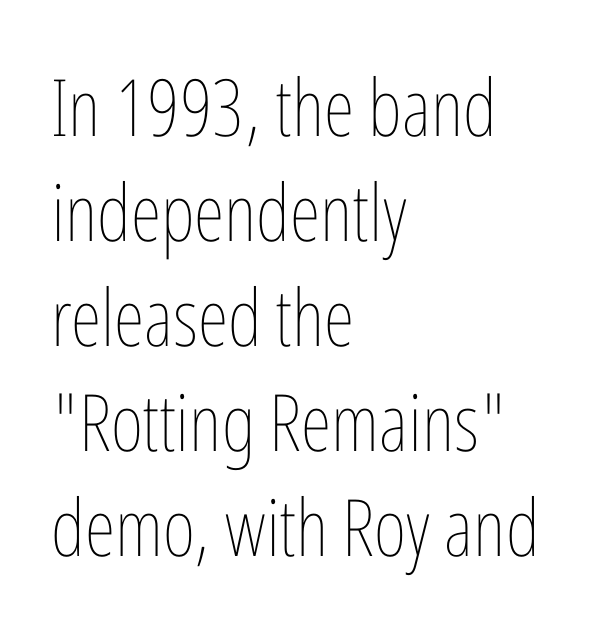
The letterforms sit at book weight or below. The rendering uses natural spacing where letterforms have individual widths. The letters stand upright; this is a roman face. Leading: standard.
